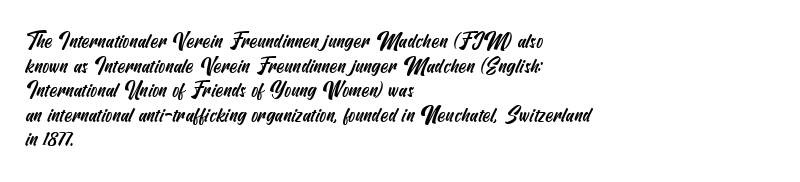
Q: Is the text underlined? A: No.
Q: How is the paragraph aligned? A: Left-aligned.
Q: Is the spacing between letters normal or unusually wide? A: Normal.
